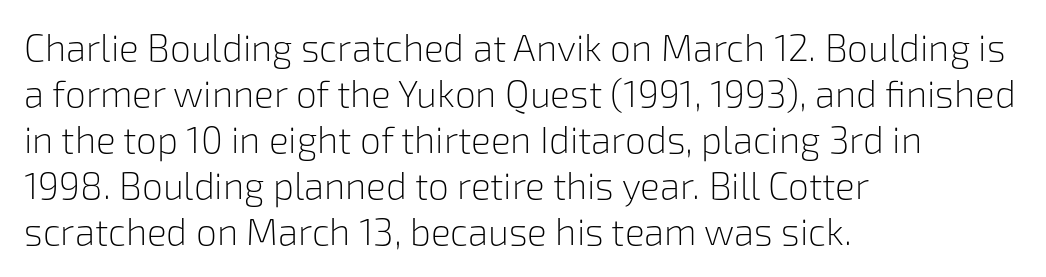
Q: Is the text bold? A: No.
Q: Is the text italic (slanted)? A: No, it is upright.
Q: Is the typeface a serif or a sans-serif typeface? A: Sans-serif.
Q: Is the text underlined? A: No.
Q: How is the paragraph aligned? A: Left-aligned.
Q: Is the spacing between letters normal or unusually wide? A: Normal.
Q: Width (condensed, normal, or wide)? A: Normal.
Q: Stroke contrast? A: Low.
Q: x-height? A: Medium.
Q: Monospaced? A: No.
